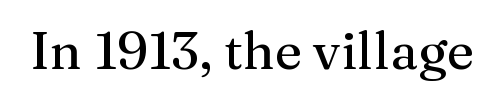
Q: Is the text italic (slanted)? A: No, it is upright.
Q: Is the typeface a serif or a sans-serif typeface? A: Serif.
Q: Is the text underlined? A: No.
Q: Is the spacing between letters normal or unusually wide? A: Normal.
Q: Width (condensed, normal, or wide)? A: Normal.
Q: Stroke contrast? A: Medium.
Q: x-height? A: Medium.
Q: Monospaced? A: No.
